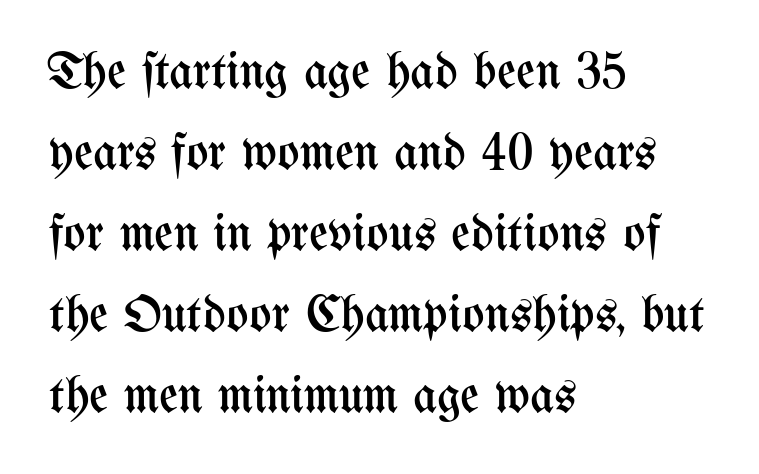
The image shows 52 px regular-weight, condensed type, upright; set left-aligned, normal line spacing (1.56x), normal letter spacing, not underlined; medium stroke contrast and a medium x-height.
